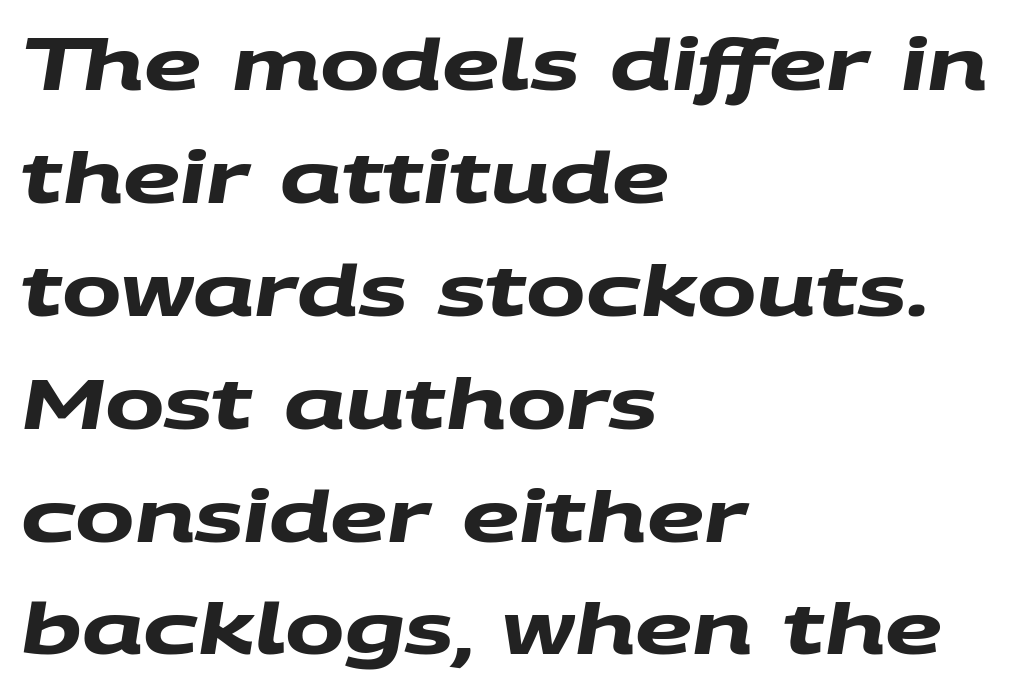
Q: Is the text bold? A: Yes.
Q: Is the typeface a serif or a sans-serif typeface? A: Sans-serif.
Q: Is the text underlined? A: No.
Q: How is the paragraph aligned? A: Left-aligned.
Q: Is the spacing between letters normal or unusually wide? A: Normal.
Q: Is the spacing between lines tight, normal or loose? A: Normal.
Q: Width (condensed, normal, or wide)? A: Wide.
Q: Stroke contrast? A: Medium.
Q: x-height? A: Large.
Q: Monospaced? A: No.
